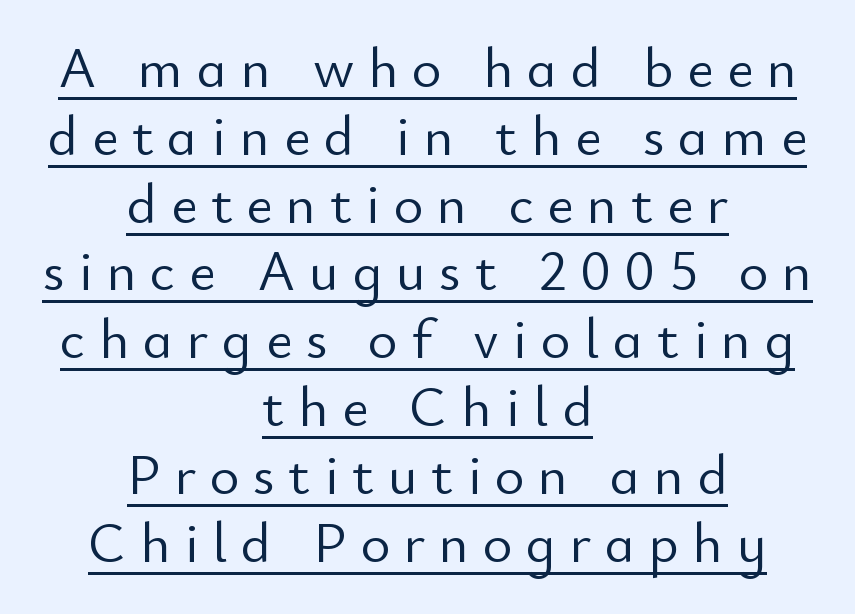
The image shows 57 px light sans-serif type, upright; set centered, line spacing 1.19x, unusually wide letter spacing (+0.24 em), underlined; low stroke contrast and a small x-height.
